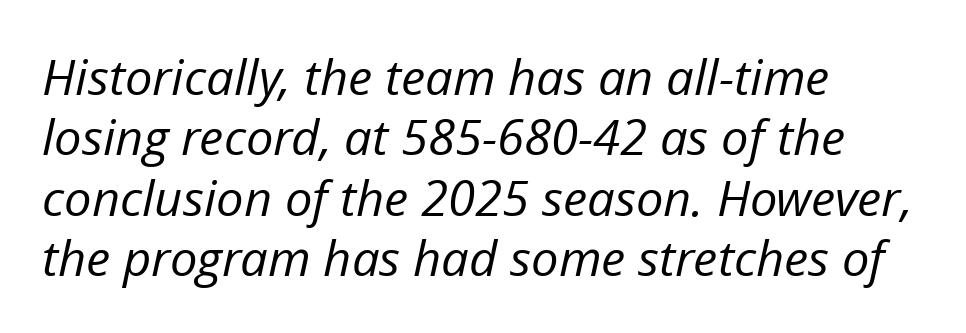
Every character sits at an angle, as italics do. You could not count columns in this text — the font is proportionally spaced. Caption: face not bold, strokes unweighted. Here the glyphs are tracked normally, forming tight word shapes. The space directly below the letters is spotless.
